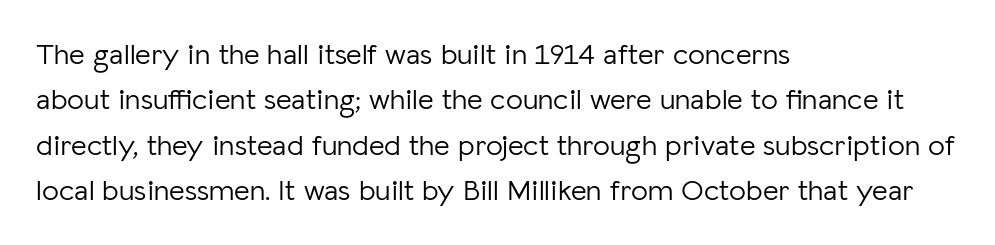
Q: Is the text bold? A: No.
Q: Is the text italic (slanted)? A: No, it is upright.
Q: Is the typeface a serif or a sans-serif typeface? A: Sans-serif.
Q: Is the text underlined? A: No.
Q: How is the paragraph aligned? A: Left-aligned.
Q: Is the spacing between letters normal or unusually wide? A: Normal.
Q: Is the spacing between lines tight, normal or loose? A: Normal.
Q: Width (condensed, normal, or wide)? A: Normal.
Q: Stroke contrast? A: Low.
Q: x-height? A: Medium.
Q: Monospaced? A: No.
